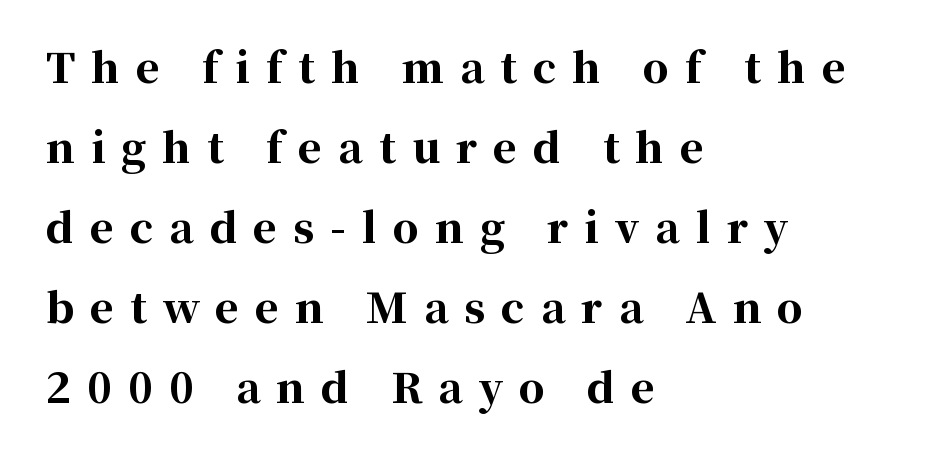
The gap between lines stays unmarked. Vertical strokes here are truly vertical. Each word looks stretched out because of the extra space between its letters. Is this a fixed-width face? No — the glyphs have proportional, varying widths.
